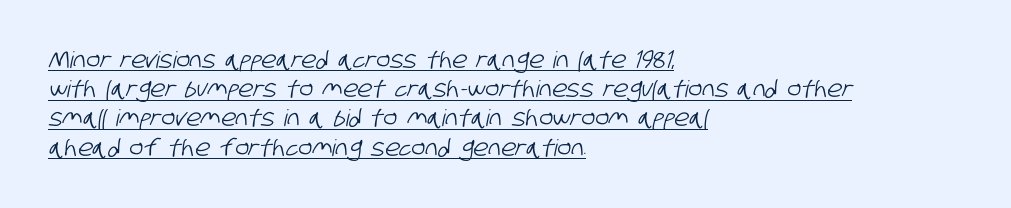
The tracking reads as untouched default to a designer's eye. Glance below the letters and you will spot a drawn line. Regular leading. Leftover space on each line is placed entirely after the last word.
